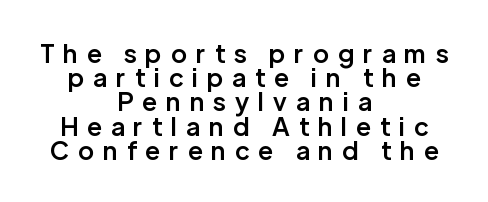
Italic? Not at all — the glyphs are vertical. The string is rendered with underlining switched off. The block of text is dense from top to bottom, with scant space between rows. This sample uses expanded letter spacing, leaving extra air between glyphs. Caption: semibold face, moderately heavy strokes. Centered paragraph, ragged on both sides.
